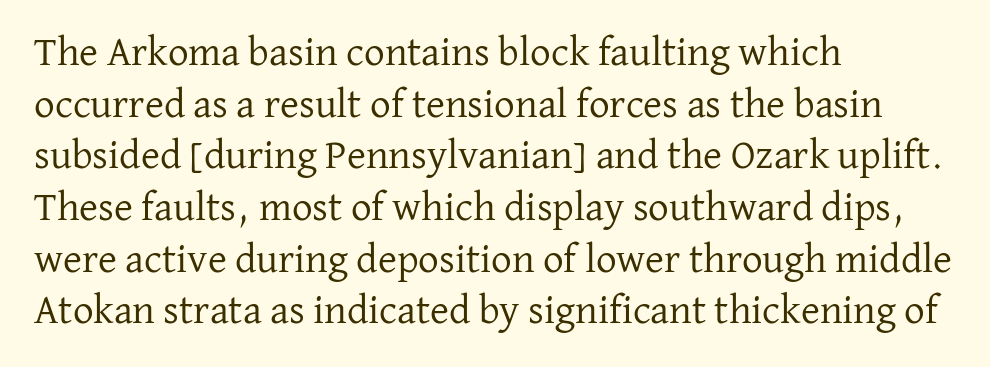
Q: Is the text bold? A: No.
Q: Is the text italic (slanted)? A: No, it is upright.
Q: Is the typeface a serif or a sans-serif typeface? A: Serif.
Q: Is the text underlined? A: No.
Q: How is the paragraph aligned? A: Left-aligned.
Q: Is the spacing between letters normal or unusually wide? A: Normal.
Q: Is the spacing between lines tight, normal or loose? A: Normal.
Q: Width (condensed, normal, or wide)? A: Normal.
Q: Stroke contrast? A: Low.
Q: x-height? A: Medium.
Q: Monospaced? A: No.
